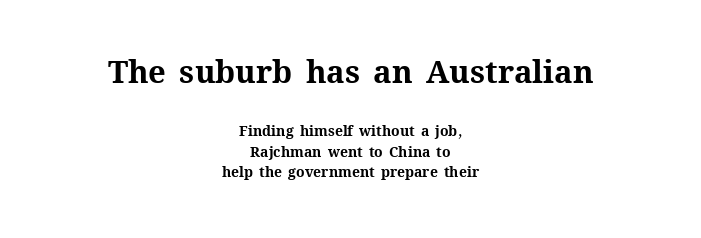
Q: Is the text bold? A: Yes.
Q: Is the text italic (slanted)? A: No, it is upright.
Q: Is the text underlined? A: No.
Q: How is the paragraph aligned? A: Centered.
Q: Is the spacing between letters normal or unusually wide? A: Normal.
Q: Is the spacing between lines tight, normal or loose? A: Normal.
Q: Which block of text is set in a larger size, the first (top) or the second (bottom)? A: The first (top) one.
Q: Width (condensed, normal, or wide)? A: Normal.
Q: Stroke contrast? A: Medium.
Q: x-height? A: Medium.
Q: Monospaced? A: No.
